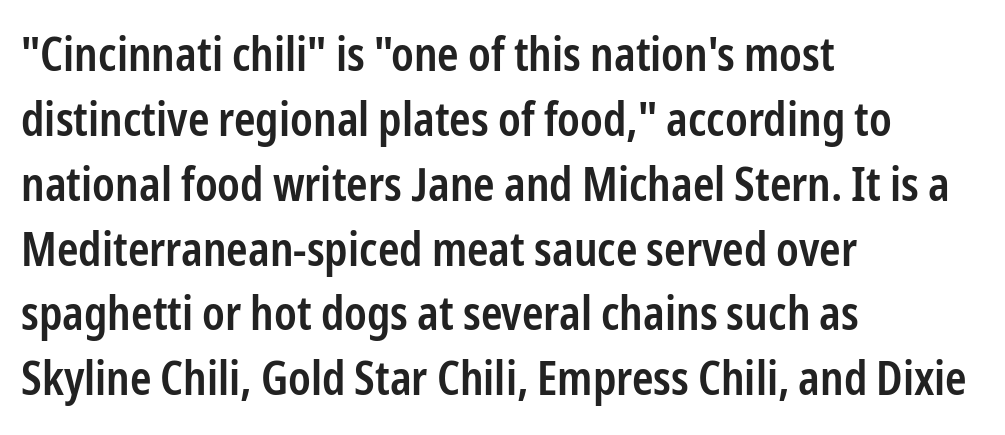
{"serif": "no", "italic": "no", "bold": "semi", "weight": "semibold", "width": "condensed", "stroke_contrast": "low", "x_height": "medium", "monospaced": "no", "underline": "no", "align": "left", "line_spacing": "normal", "line_spacing_ratio": 1.41, "letter_spacing": "normal", "letter_spacing_em": 0.0, "glyph_px": 46}
